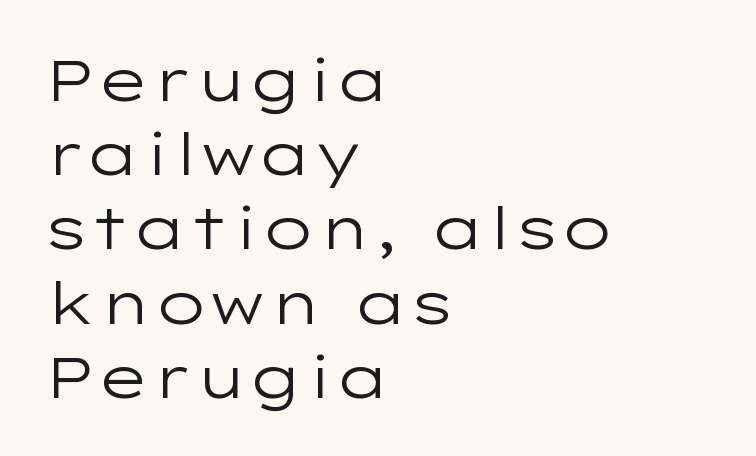
Q: Is the text bold? A: No.
Q: Is the text italic (slanted)? A: No, it is upright.
Q: Is the typeface a serif or a sans-serif typeface? A: Sans-serif.
Q: Is the text underlined? A: No.
Q: How is the paragraph aligned? A: Left-aligned.
Q: Is the spacing between letters normal or unusually wide? A: Normal.
Q: Is the spacing between lines tight, normal or loose? A: Normal.
Q: Width (condensed, normal, or wide)? A: Wide.
Q: Stroke contrast? A: Low.
Q: x-height? A: Medium.
Q: Monospaced? A: No.
